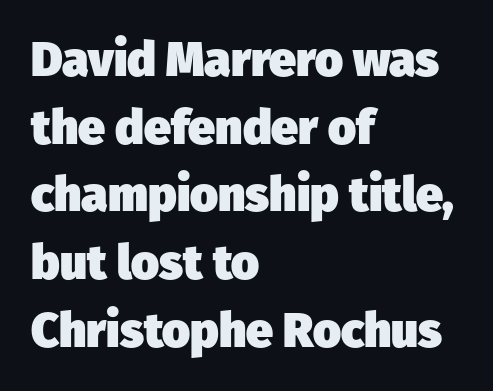
{"serif": "no", "bold": "yes", "weight": "heavy", "width": "normal", "stroke_contrast": "low", "x_height": "medium", "monospaced": "no", "underline": "no", "align": "left", "line_spacing": "normal", "line_spacing_ratio": 1.41, "letter_spacing": "normal", "letter_spacing_em": 0.0, "glyph_px": 48}
